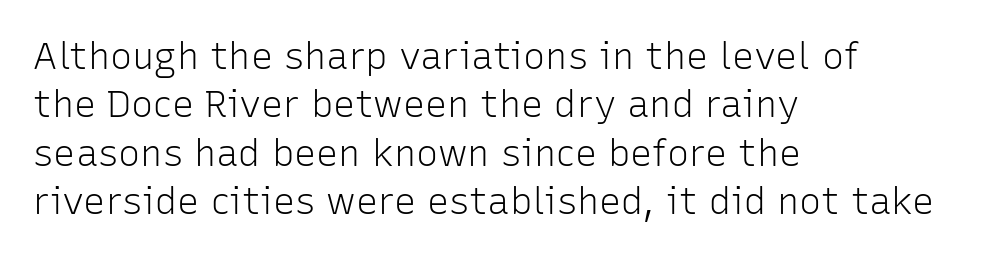
The image shows 37 px light sans-serif type, upright; set left-aligned, normal line spacing (1.31x), normal letter spacing, not underlined; low stroke contrast and a medium x-height.
